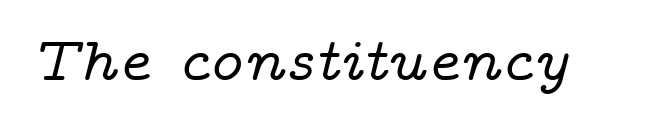
Rule under the text: the space is simply empty. When letters slant like this, we call the style italic. The glyphs in this specimen are seriffed. Each letter keeps its own natural width here, so spacing adapts to shape. The horizontal fit of the characters is conventional and even.
